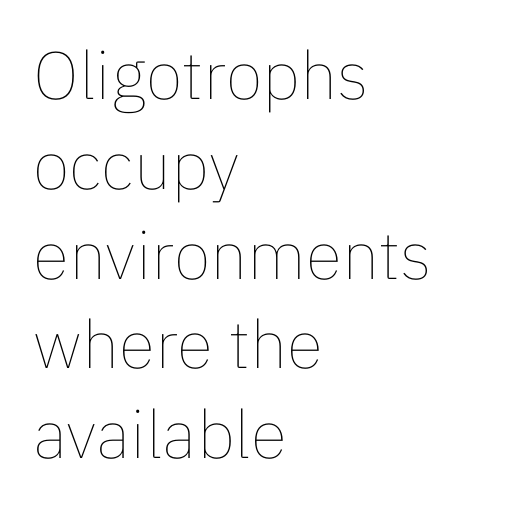
Q: Is the text bold? A: No.
Q: Is the text italic (slanted)? A: No, it is upright.
Q: Is the text underlined? A: No.
Q: How is the paragraph aligned? A: Left-aligned.
Q: Is the spacing between letters normal or unusually wide? A: Normal.
Q: Is the spacing between lines tight, normal or loose? A: Normal.
Q: Width (condensed, normal, or wide)? A: Normal.
Q: Stroke contrast? A: Low.
Q: x-height? A: Medium.
Q: Monospaced? A: No.
